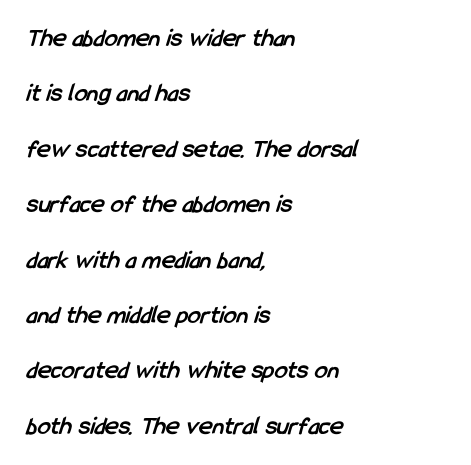
The image shows 26 px bold type; set left-aligned, loose line spacing (2.13x), normal letter spacing, not underlined.
